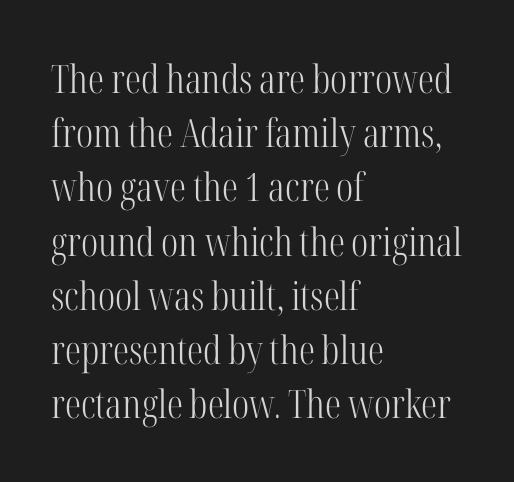
Q: Is the text bold? A: No.
Q: Is the text italic (slanted)? A: No, it is upright.
Q: Is the typeface a serif or a sans-serif typeface? A: Serif.
Q: Is the text underlined? A: No.
Q: How is the paragraph aligned? A: Left-aligned.
Q: Is the spacing between letters normal or unusually wide? A: Normal.
Q: Is the spacing between lines tight, normal or loose? A: Normal.
Q: Width (condensed, normal, or wide)? A: Condensed.
Q: Stroke contrast? A: High.
Q: x-height? A: Medium.
Q: Monospaced? A: No.
